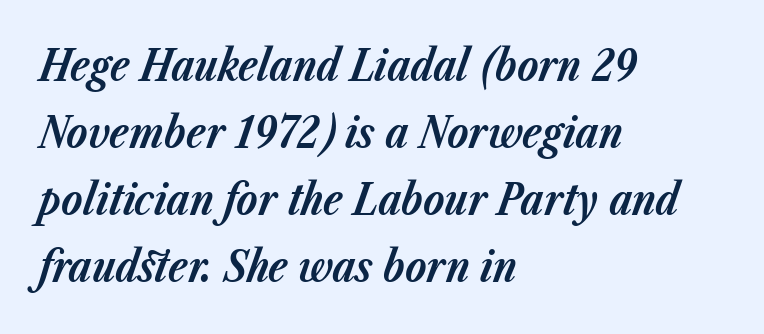
Each new line begins a customary step beneath the previous one. The rendering keeps characters at their native spacing. I'd describe the lettering as bold — thick and assertive. Looks like regular typesetting: each glyph gets only the width it needs. Clear beneath every line of the passage. This sample is left-justified, so line endings fall wherever the words run out.
